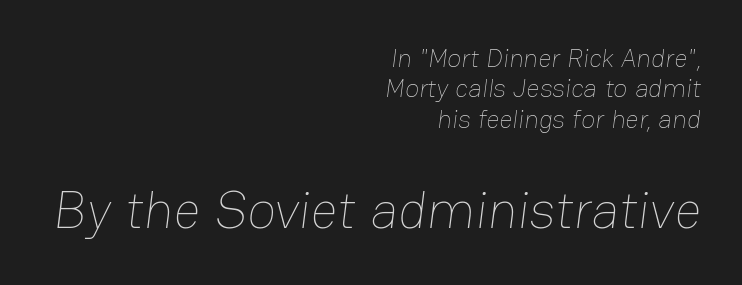
Q: Is the text bold? A: No.
Q: Is the text underlined? A: No.
Q: How is the paragraph aligned? A: Right-aligned.
Q: Is the spacing between letters normal or unusually wide? A: Normal.
Q: Which block of text is set in a larger size, the first (top) or the second (bottom)? A: The second (bottom) one.
Q: Width (condensed, normal, or wide)? A: Normal.
Q: Stroke contrast? A: Low.
Q: x-height? A: Medium.
Q: Monospaced? A: No.
